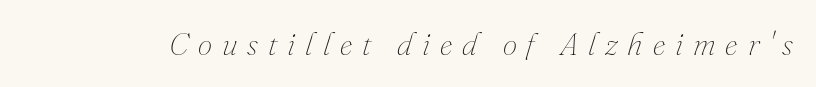
The image shows 32 px thin type, italic (leaning right); set unusually wide letter spacing (+0.31 em), not underlined; medium stroke contrast and a small x-height.
